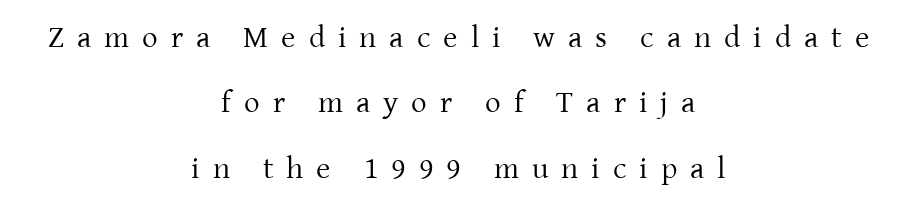
The string is rendered with underlining switched off. Does extra space separate the letters? Yes, quite a lot of it. This block would shrink considerably if given ordinary leading; it's expanded now. The letters advance in unequal steps, a hallmark of proportional type. This is serif lettering, the kind often seen in printed books. The lettering stays uniformly vertical, giving the passage a roman look.
